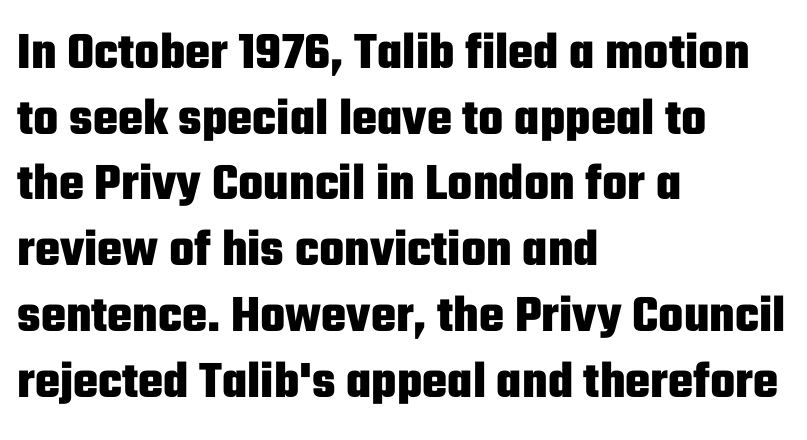
{"serif": "no", "italic": "no", "bold": "yes", "weight": "heavy", "width": "condensed", "stroke_contrast": "low", "x_height": "medium", "monospaced": "no", "underline": "no", "align": "left", "line_spacing_ratio": 1.24, "letter_spacing": "normal", "letter_spacing_em": 0.0, "glyph_px": 53}
